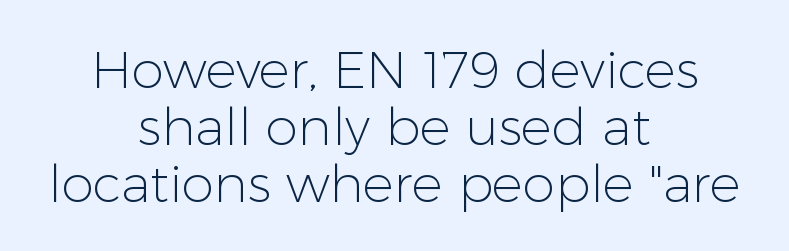
The string is rendered with underlining switched off. Alignment: centered. Students, note that the glyphs here touch the page at normal intervals. Baseline-to-baseline distance is barely more than the letter height.
